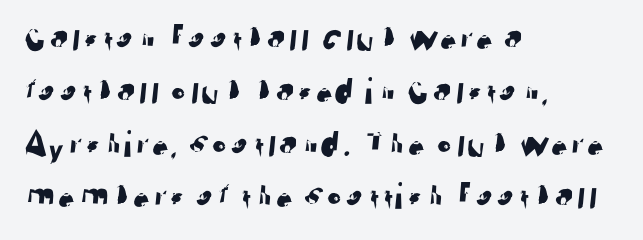
{"serif": "no", "width": "normal", "stroke_contrast": "low", "x_height": "medium", "monospaced": "no", "underline": "no", "align": "left", "line_spacing": "normal", "line_spacing_ratio": 1.39, "letter_spacing": "normal", "letter_spacing_em": 0.0, "glyph_px": 38}
